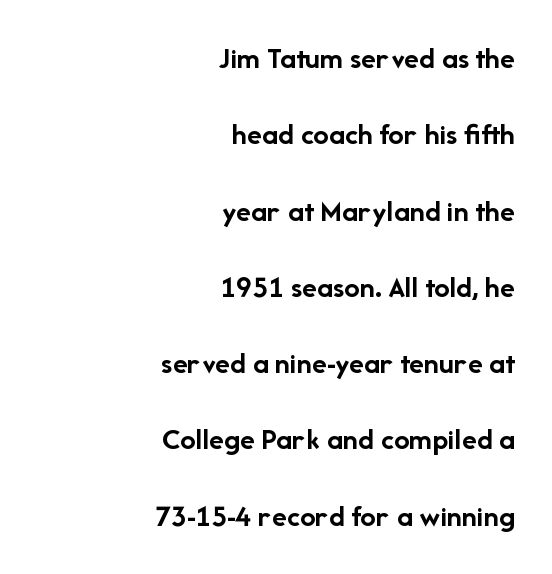
The image shows 31 px semibold sans-serif type, upright; set right-aligned, loose line spacing (2.46x), normal letter spacing, not underlined; low stroke contrast and a medium x-height.
